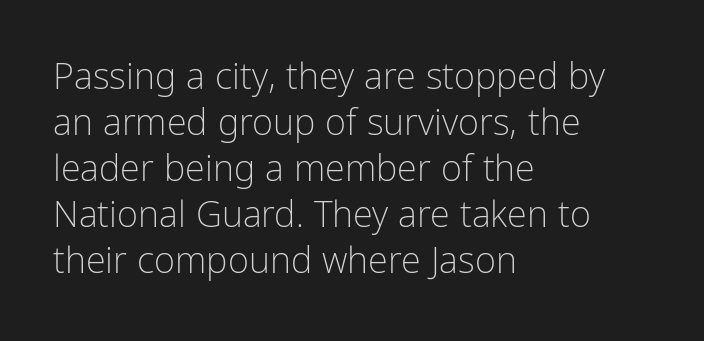
{"serif": "no", "italic": "no", "bold": "no", "weight": "light", "width": "condensed", "stroke_contrast": "low", "x_height": "medium", "monospaced": "no", "underline": "no", "align": "left", "line_spacing": "normal", "line_spacing_ratio": 1.28, "letter_spacing": "normal", "letter_spacing_em": 0.0, "glyph_px": 36}
